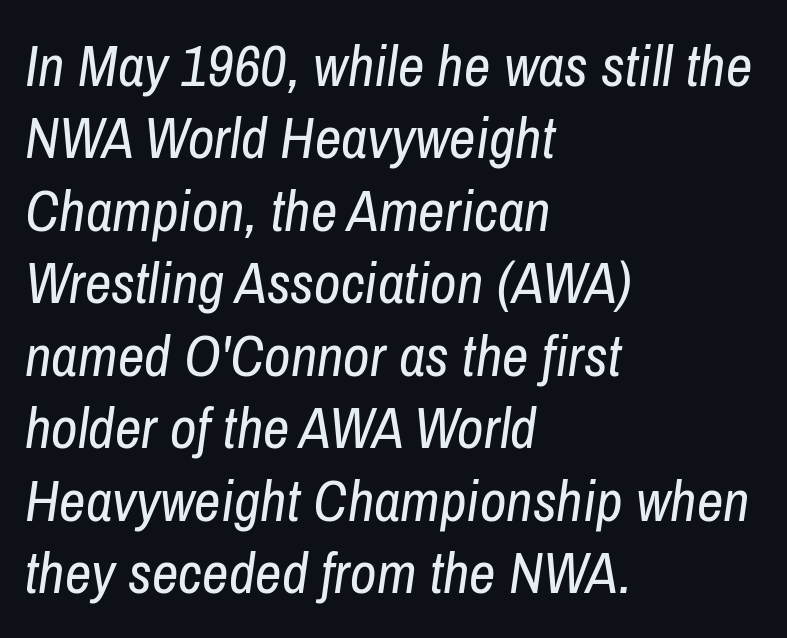
{"italic": "yes", "lean": "right", "slant_degrees": 8, "bold": "no", "weight": "regular", "width": "condensed", "stroke_contrast": "low", "x_height": "medium", "monospaced": "no", "underline": "no", "align": "left", "line_spacing": "normal", "line_spacing_ratio": 1.25, "letter_spacing": "normal", "letter_spacing_em": 0.0, "glyph_px": 58}
